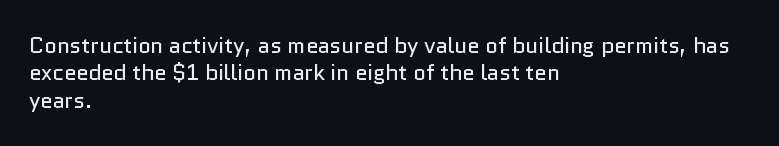
The image shows 22 px text type, upright; set left-aligned, normal line spacing (1.25x), normal letter spacing, not underlined.
